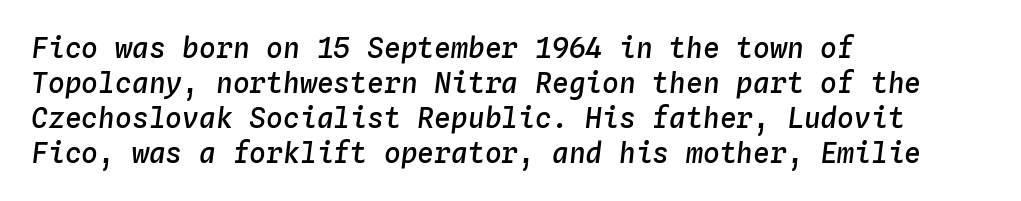
What's the leading like? Ordinary, nothing unusual. The letters march in equal steps, a hallmark of fixed-pitch type. Standard letterfit; no display-style spreading of the glyphs. You can tell it's italic because the verticals aren't actually vertical. Glance below the letters and you will spot only blank space. The rag falls on the right side of this text block.
